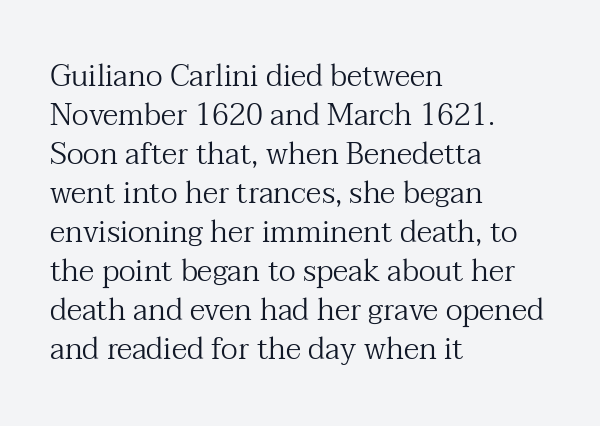
{"serif": "yes", "italic": "no", "bold": "no", "weight": "regular", "width": "normal", "stroke_contrast": "medium", "x_height": "medium", "monospaced": "no", "underline": "no", "align": "left", "line_spacing": "normal", "line_spacing_ratio": 1.3, "letter_spacing": "normal", "letter_spacing_em": 0.0, "glyph_px": 30}
